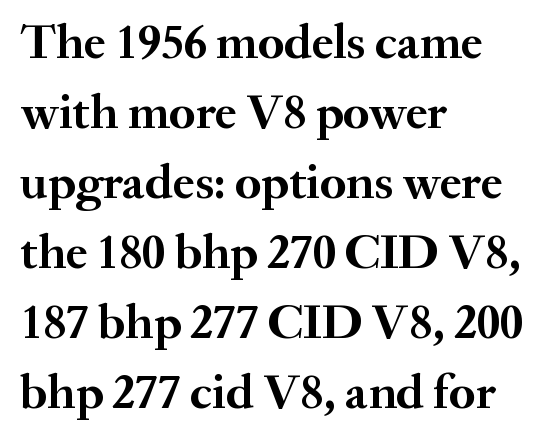
The image shows 49 px semibold serif type, upright; set left-aligned, normal line spacing (1.43x), normal letter spacing, not underlined; medium stroke contrast and a small x-height.
